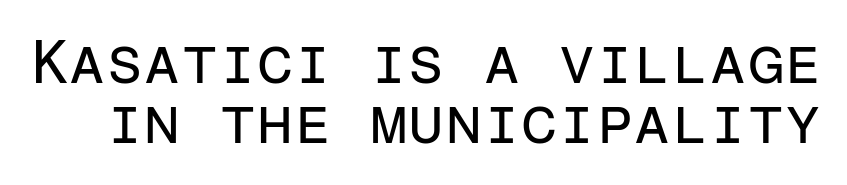
{"serif": "no", "italic": "no", "bold": "no", "weight": "regular", "width": "normal", "stroke_contrast": "low", "x_height": "medium", "monospaced": "yes", "underline": "no", "line_spacing": "tight", "line_spacing_ratio": 0.99, "letter_spacing": "normal", "letter_spacing_em": 0.0, "glyph_px": 61}
